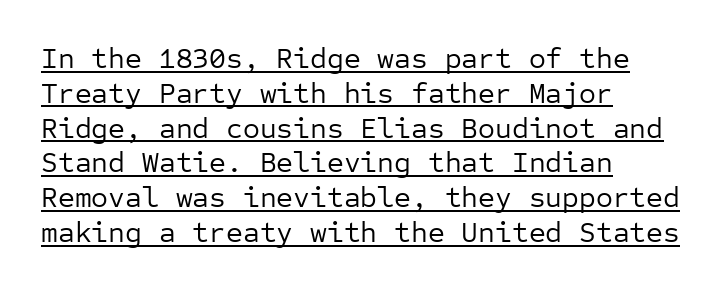
Q: Is the text bold? A: No.
Q: Is the text italic (slanted)? A: No, it is upright.
Q: Is the typeface a serif or a sans-serif typeface? A: Sans-serif.
Q: Is the text underlined? A: Yes.
Q: How is the paragraph aligned? A: Left-aligned.
Q: Is the spacing between letters normal or unusually wide? A: Normal.
Q: Width (condensed, normal, or wide)? A: Normal.
Q: Stroke contrast? A: Low.
Q: x-height? A: Medium.
Q: Monospaced? A: Yes.
